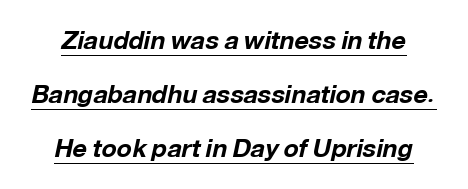
The image shows 25 px bold type, italic (leaning right); set centered, loose line spacing (2.16x), normal letter spacing, underlined.
